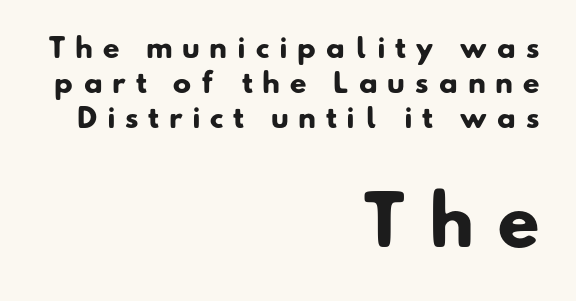
The image shows 68 px heavy sans-serif type; set right-aligned, normal line spacing (1.29x), unusually wide letter spacing (+0.36 em), not underlined; the second (bottom) block is 2.52x larger; low stroke contrast and a small x-height.
